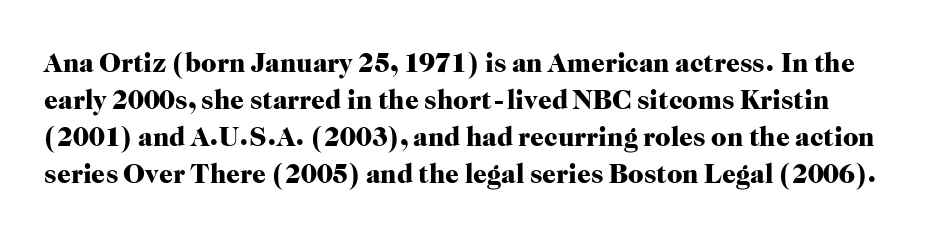
{"italic": "no", "bold": "yes", "underline": "no", "line_spacing": "normal", "line_spacing_ratio": 1.37, "letter_spacing": "normal", "letter_spacing_em": 0.0, "glyph_px": 27}
